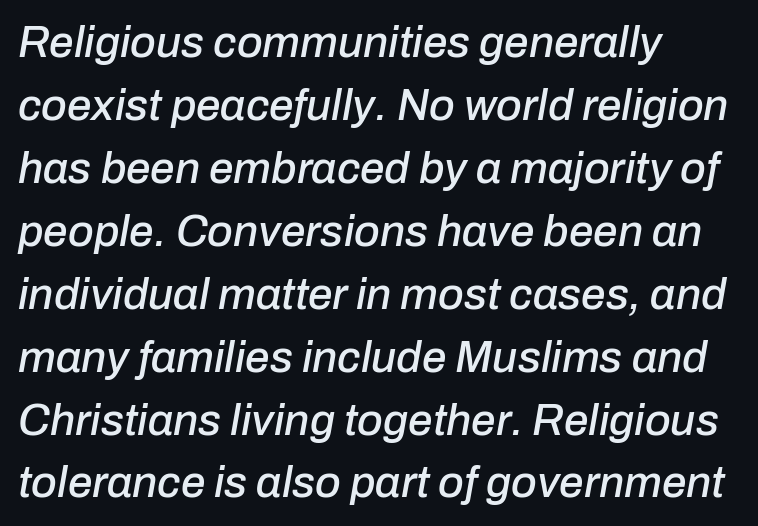
Line spacing here is normal. Observe the ordinary spacing: letters are neighbours, not strangers. Descender tails drop into unmarked territory. Italic: yes, the glyphs are oblique. These lines are rendered in a variable-pitch font. The rag falls on the right side of this text block.
